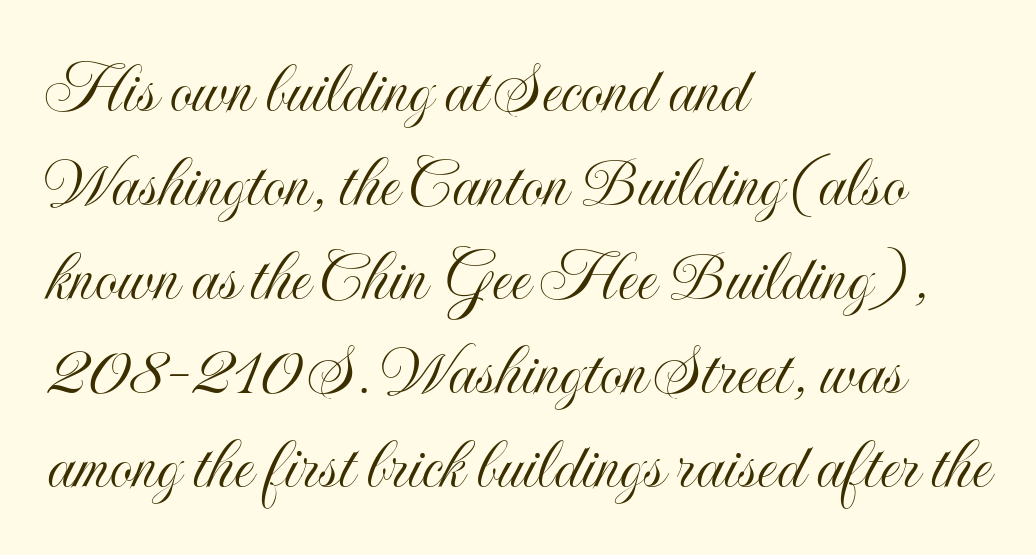
{"width": "condensed", "x_height": "small", "monospaced": "no", "underline": "no", "align": "left", "line_spacing": "normal", "line_spacing_ratio": 1.27, "letter_spacing": "normal", "letter_spacing_em": 0.0, "glyph_px": 74}
